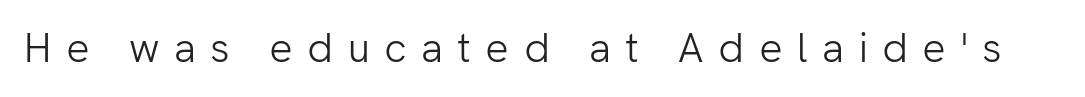
The image shows 41 px light sans-serif type, upright; set unusually wide letter spacing (+0.35 em), not underlined; low stroke contrast and a medium x-height.
